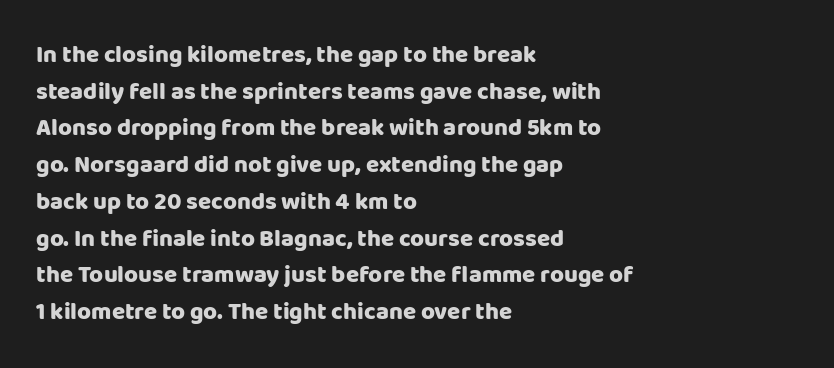
The image shows 24 px bold type, upright; set left-aligned, normal line spacing (1.53x), normal letter spacing, not underlined.
